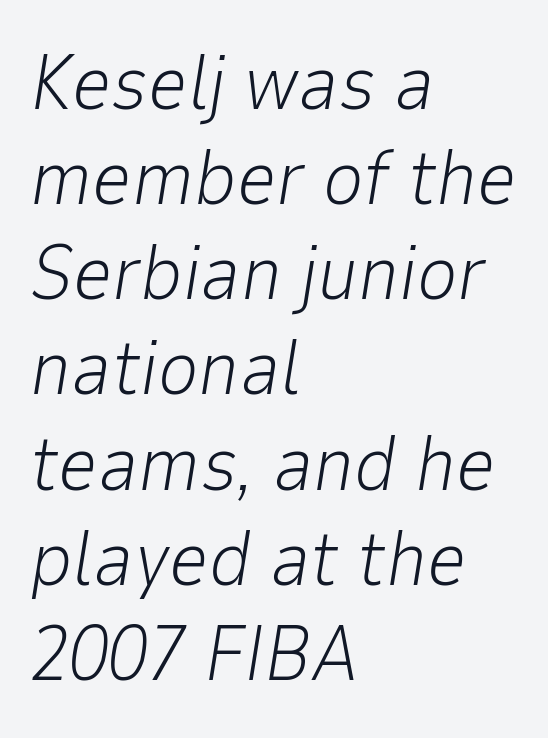
{"italic": "yes", "lean": "right", "slant_degrees": 9, "bold": "no", "weight": "light", "width": "normal", "stroke_contrast": "low", "x_height": "medium", "monospaced": "no", "underline": "no", "align": "left", "line_spacing_ratio": 1.22, "letter_spacing": "normal", "letter_spacing_em": 0.0, "glyph_px": 78}
